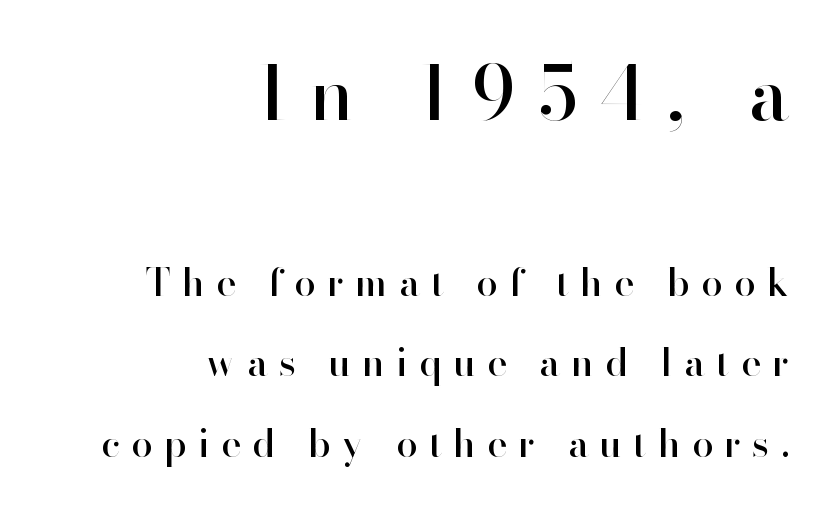
Size hierarchy here favors the leading block over the trailing one. Casual observation: everything's shoved over to the right. The text was rendered using a sans face with plain stroke endings. Type without underlining. Loose tracking; the words dissolve into strings of separated letters. Each letter keeps its own natural width here, so spacing adapts to shape.
